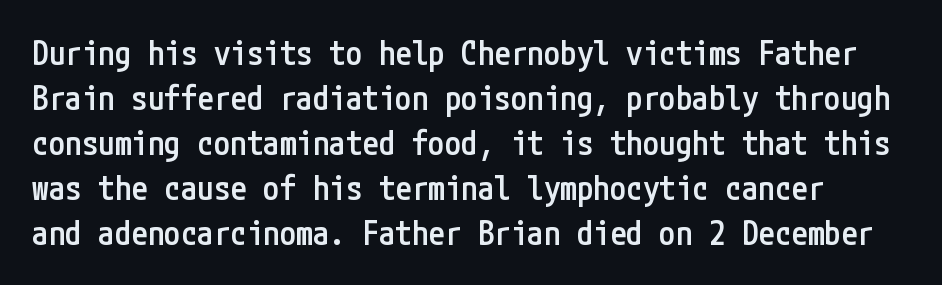
Q: Is the text bold? A: Semi-bold.
Q: Is the text italic (slanted)? A: No, it is upright.
Q: Is the typeface a serif or a sans-serif typeface? A: Sans-serif.
Q: Is the text underlined? A: No.
Q: Is the spacing between letters normal or unusually wide? A: Normal.
Q: Is the spacing between lines tight, normal or loose? A: Normal.
Q: Width (condensed, normal, or wide)? A: Condensed.
Q: Stroke contrast? A: Low.
Q: x-height? A: Medium.
